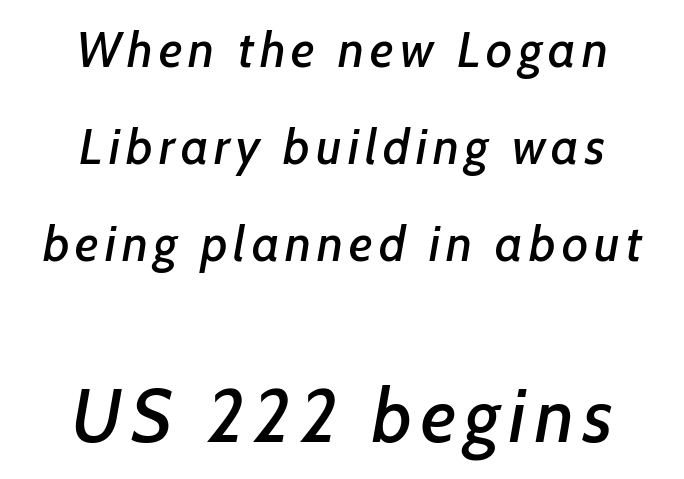
The baseline area is clear. Varying glyph widths throughout — classic text-font behaviour. Character size in the trailing block exceeds that of the leading block. The designer went with a sans here, leaving each stem footless. This rendering uses center alignment, leaving both contours irregular but symmetric. This sample trades compactness for vertical openness between lines.
